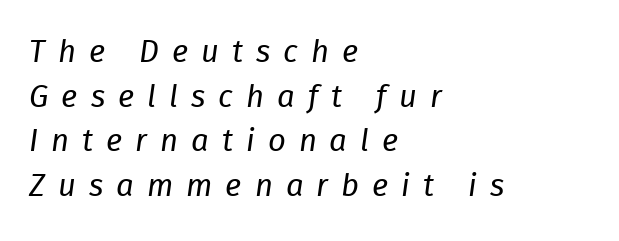
The image shows 31 px regular-weight type, italic (leaning right); set left-aligned, normal line spacing (1.44x), unusually wide letter spacing (+0.42 em), not underlined; low stroke contrast and a medium x-height.
